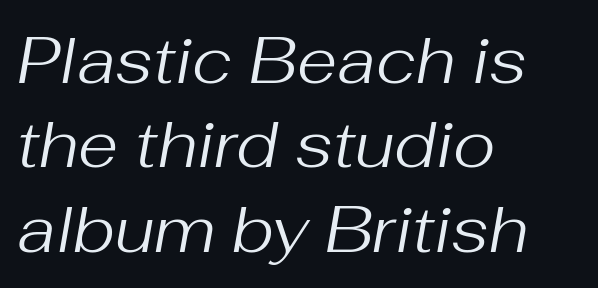
{"italic": "yes", "lean": "right", "slant_degrees": 10, "bold": "no", "weight": "regular", "width": "normal", "stroke_contrast": "medium", "x_height": "medium", "monospaced": "no", "underline": "no", "align": "left", "line_spacing": "normal", "line_spacing_ratio": 1.3, "letter_spacing": "normal", "letter_spacing_em": 0.0, "glyph_px": 65}
